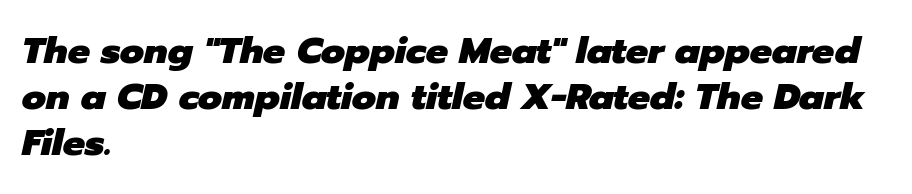
{"italic": "yes", "lean": "right", "slant_degrees": 12, "bold": "yes", "weight": "heavy", "width": "normal", "stroke_contrast": "low", "x_height": "medium", "monospaced": "no", "underline": "no", "align": "left", "line_spacing": "normal", "line_spacing_ratio": 1.25, "letter_spacing": "normal", "letter_spacing_em": 0.0, "glyph_px": 37}
